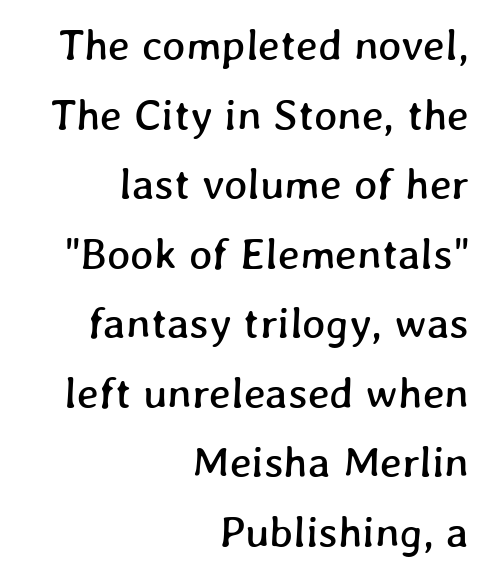
The image shows 44 px text type; set right-aligned, normal line spacing (1.58x), normal letter spacing, not underlined; low stroke contrast and a medium x-height.
